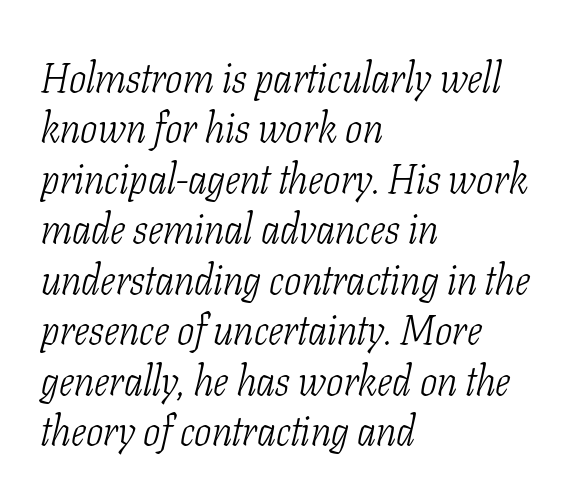
{"serif": "yes", "italic": "yes", "lean": "right", "slant_degrees": 11, "bold": "no", "weight": "light", "width": "condensed", "stroke_contrast": "low", "x_height": "medium", "monospaced": "no", "underline": "no", "align": "left", "line_spacing_ratio": 1.23, "letter_spacing": "normal", "letter_spacing_em": 0.0, "glyph_px": 41}
